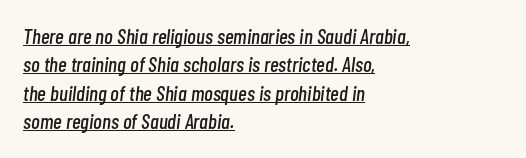
Decoration check: the copy is underlined. A typesetter would call this leading conventional body-copy spacing. Slant detected: the letters are inclined. These lines keep a tight, regular rhythm from letter to letter. A classic flush-left, rag-right setting is used for this passage.
